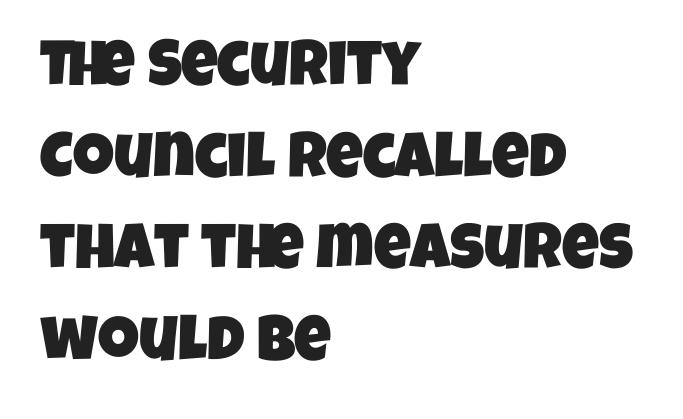
Q: Is the typeface a serif or a sans-serif typeface? A: Sans-serif.
Q: Is the text underlined? A: No.
Q: How is the paragraph aligned? A: Left-aligned.
Q: Is the spacing between letters normal or unusually wide? A: Normal.
Q: Is the spacing between lines tight, normal or loose? A: Normal.
Q: Width (condensed, normal, or wide)? A: Condensed.
Q: Stroke contrast? A: Low.
Q: x-height? A: Large.
Q: Monospaced? A: No.
